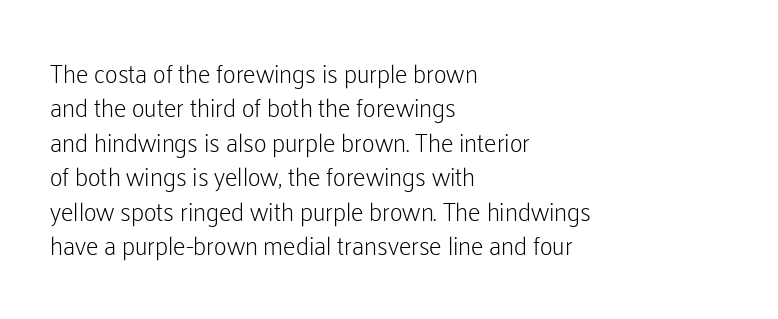
Spacing between characters is what you'd get straight out of the box. The passage shown is not underscored anywhere. The lines in this sample share a left origin and differ only in where they stop. The lines sit at an ordinary, default distance from one another. Is the type heavy? It reads as light-to-regular instead.
